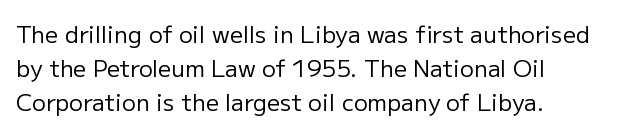
Q: Is the text bold? A: No.
Q: Is the text italic (slanted)? A: No, it is upright.
Q: Is the text underlined? A: No.
Q: Is the spacing between letters normal or unusually wide? A: Normal.
Q: Is the spacing between lines tight, normal or loose? A: Normal.
